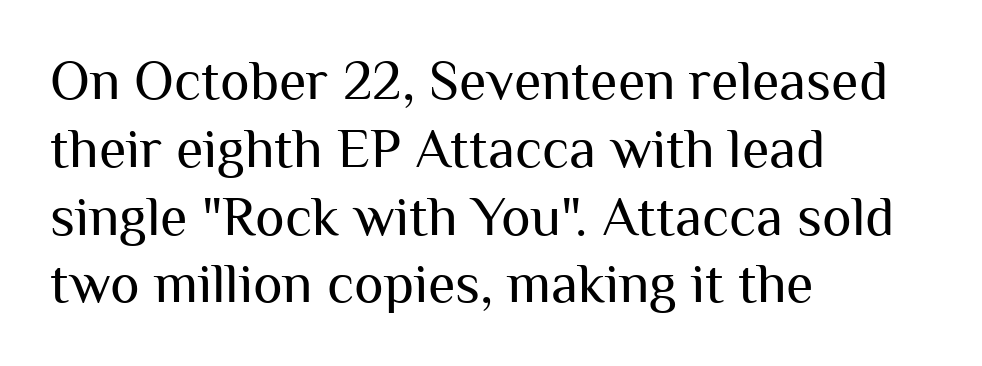
The image shows 56 px regular-weight sans-serif type, upright; set left-aligned, line spacing 1.21x, normal letter spacing, not underlined; medium stroke contrast and a medium x-height.
